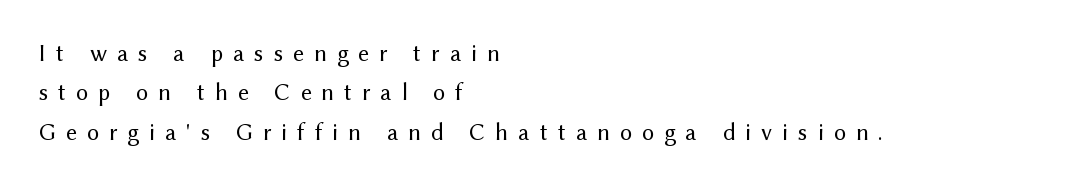
{"italic": "no", "bold": "no", "underline": "no", "align": "left", "line_spacing": "normal", "line_spacing_ratio": 1.64, "letter_spacing": "wide", "letter_spacing_em": 0.41, "glyph_px": 24}
